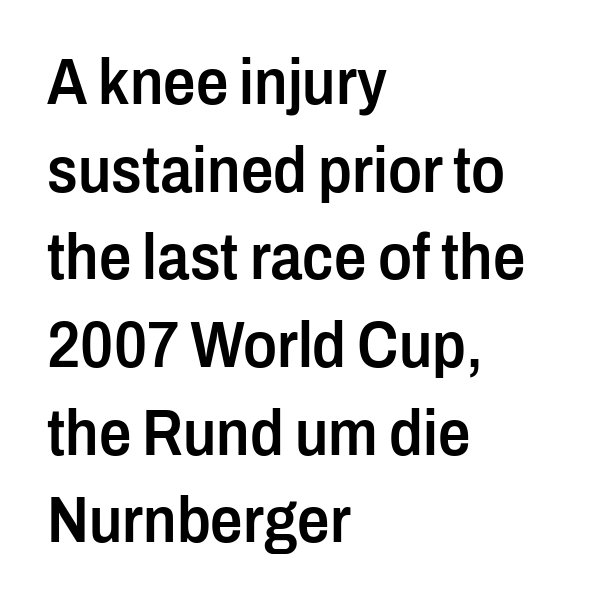
{"serif": "no", "italic": "no", "bold": "semi", "weight": "semibold", "width": "condensed", "stroke_contrast": "low", "x_height": "medium", "monospaced": "no", "underline": "no", "align": "left", "line_spacing": "normal", "line_spacing_ratio": 1.37, "letter_spacing": "normal", "letter_spacing_em": 0.0, "glyph_px": 64}
